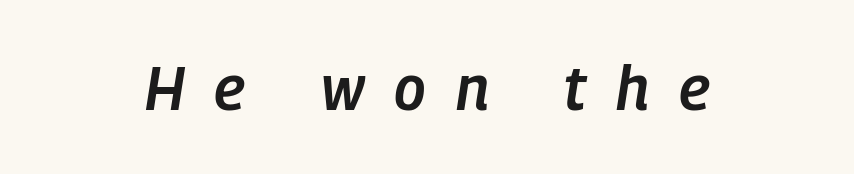
{"italic": "yes", "lean": "right", "slant_degrees": 9, "bold": "semi", "weight": "semibold", "width": "condensed", "stroke_contrast": "low", "x_height": "medium", "monospaced": "no", "underline": "no", "align": "center", "letter_spacing": "wide", "letter_spacing_em": 0.49, "glyph_px": 61}
